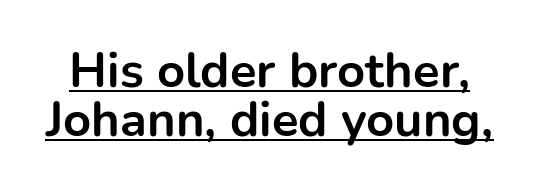
The image shows 49 px bold sans-serif type, upright; set tight line spacing (0.99x), normal letter spacing, underlined; low stroke contrast and a medium x-height.
